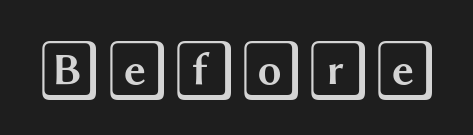
Students, note that the glyphs here touch the page at normal intervals. A bare baseline throughout the passage. No italicization has been applied; the sample stays upright.
